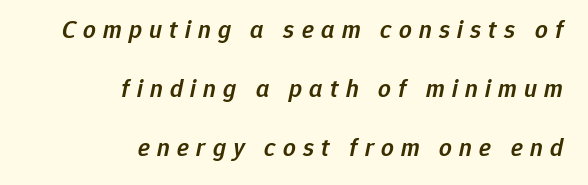
{"italic": "yes", "lean": "right", "slant_degrees": 12, "bold": "semi", "underline": "no", "align": "right", "line_spacing": "loose", "line_spacing_ratio": 2.36, "letter_spacing": "wide", "letter_spacing_em": 0.29, "glyph_px": 25}
